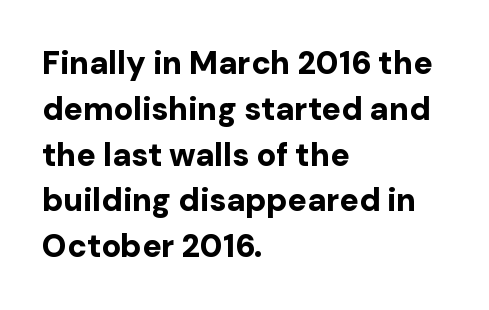
Q: Is the text bold? A: Yes.
Q: Is the text italic (slanted)? A: No, it is upright.
Q: Is the typeface a serif or a sans-serif typeface? A: Sans-serif.
Q: Is the text underlined? A: No.
Q: How is the paragraph aligned? A: Left-aligned.
Q: Is the spacing between letters normal or unusually wide? A: Normal.
Q: Is the spacing between lines tight, normal or loose? A: Normal.
Q: Width (condensed, normal, or wide)? A: Normal.
Q: Stroke contrast? A: Low.
Q: x-height? A: Medium.
Q: Monospaced? A: No.
